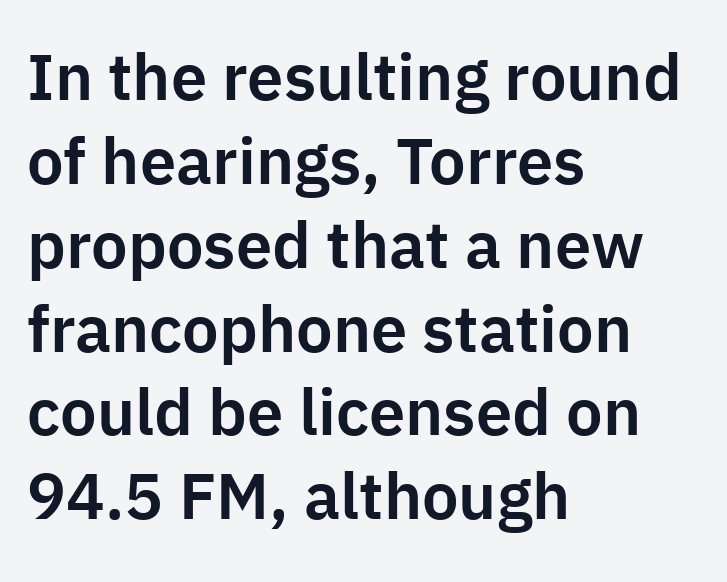
Q: Is the text italic (slanted)? A: No, it is upright.
Q: Is the typeface a serif or a sans-serif typeface? A: Sans-serif.
Q: Is the text underlined? A: No.
Q: How is the paragraph aligned? A: Left-aligned.
Q: Is the spacing between letters normal or unusually wide? A: Normal.
Q: Is the spacing between lines tight, normal or loose? A: Normal.
Q: Width (condensed, normal, or wide)? A: Normal.
Q: Stroke contrast? A: Low.
Q: x-height? A: Medium.
Q: Monospaced? A: No.
